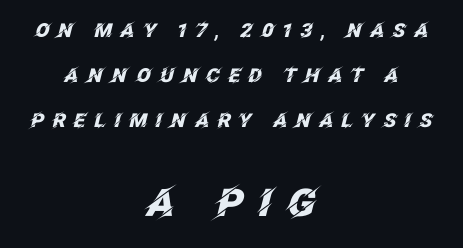
Posture: slanted. Bigger letters appear in the bottom chunk; the top chunk is reduced. The paragraph has two soft edges and a firm central axis. The face used here is proportionally spaced, like ordinary book or web type. Between one letter and the next there's a generous, obvious gap.
